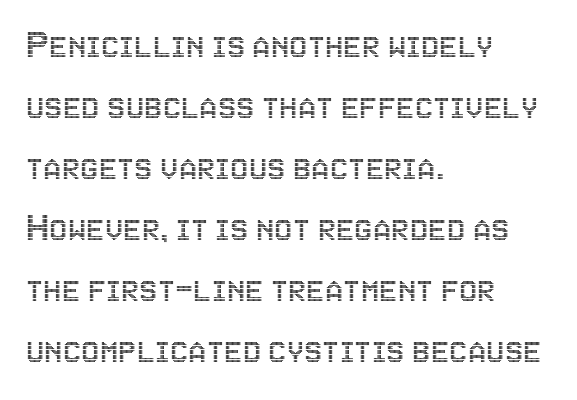
{"italic": "no", "width": "condensed", "x_height": "large", "monospaced": "no", "underline": "no", "align": "left", "line_spacing": "normal", "line_spacing_ratio": 1.49, "letter_spacing": "normal", "letter_spacing_em": 0.0, "glyph_px": 41}
